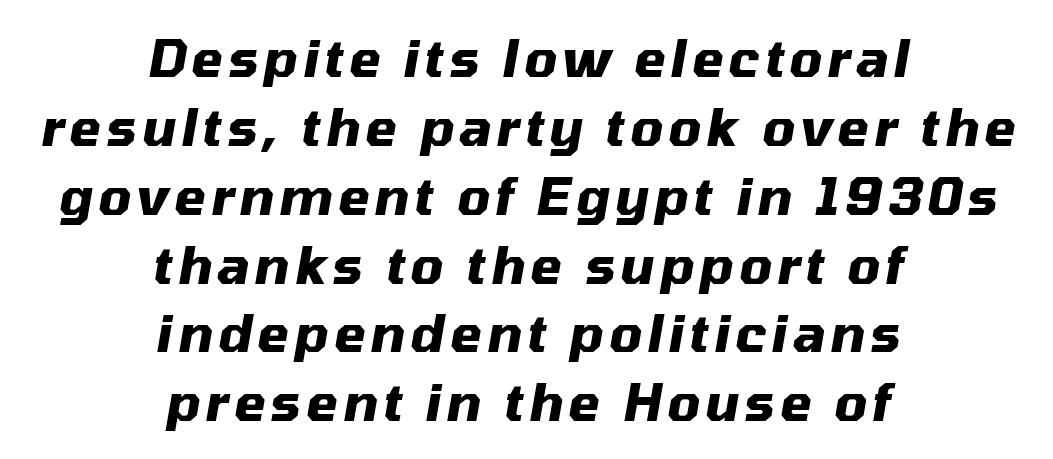
The image shows 51 px heavy type, italic (leaning right); set centered, normal line spacing (1.35x), not underlined; medium stroke contrast and a medium x-height.
